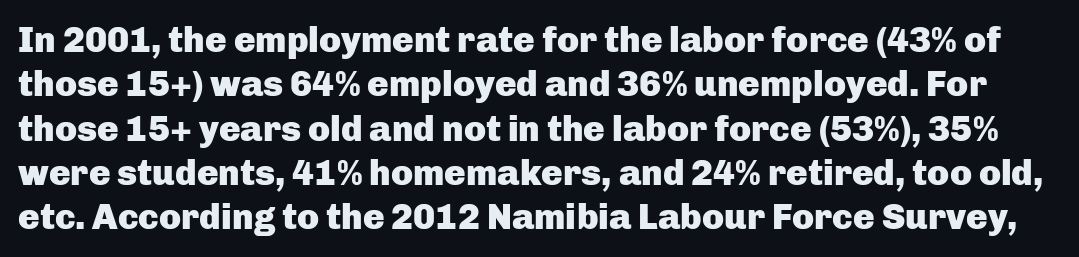
Q: Is the text bold? A: Yes.
Q: Is the text italic (slanted)? A: No, it is upright.
Q: Is the typeface a serif or a sans-serif typeface? A: Sans-serif.
Q: Is the text underlined? A: No.
Q: Is the spacing between letters normal or unusually wide? A: Normal.
Q: Width (condensed, normal, or wide)? A: Normal.
Q: Stroke contrast? A: Low.
Q: x-height? A: Medium.
Q: Monospaced? A: No.
